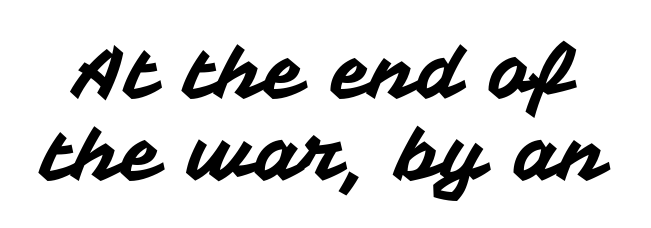
{"serif": "no", "width": "normal", "stroke_contrast": "medium", "x_height": "medium", "monospaced": "no", "underline": "no", "line_spacing": "tight", "line_spacing_ratio": 1.11, "letter_spacing": "normal", "letter_spacing_em": 0.0, "glyph_px": 74}
